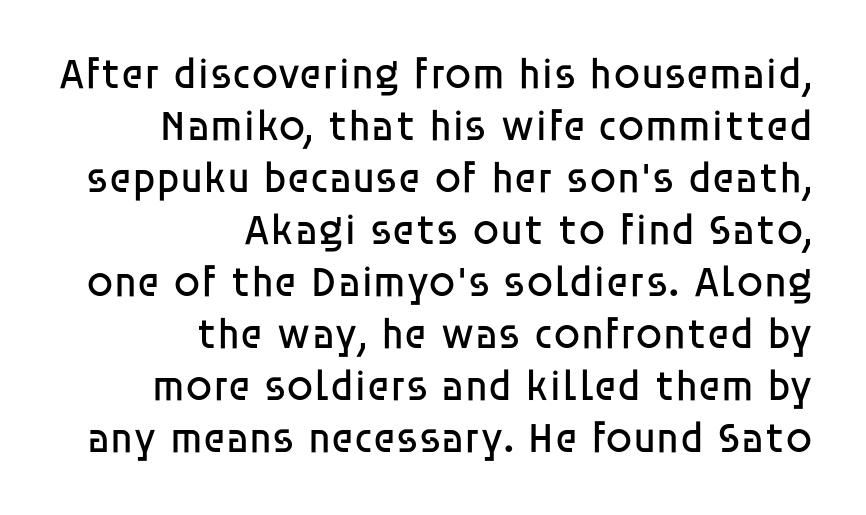
{"serif": "no", "italic": "no", "bold": "no", "weight": "regular", "width": "normal", "stroke_contrast": "low", "x_height": "large", "monospaced": "no", "underline": "no", "align": "right", "line_spacing_ratio": 1.21, "letter_spacing": "normal", "letter_spacing_em": 0.0, "glyph_px": 43}
